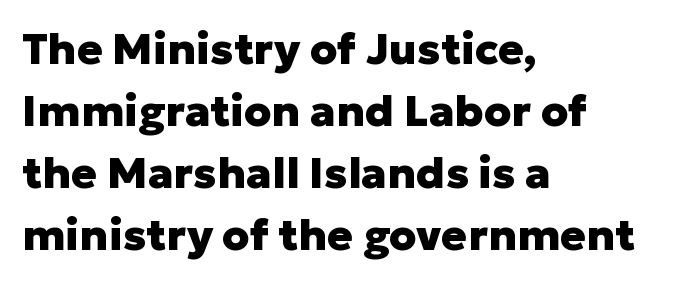
The gaps between neighbouring characters are ordinary and unremarkable. Italic: no, the glyphs are upright roman. Strong, thick strokes mark this as bold type. Normally led — the rows are evenly, conventionally spaced. The rendering uses natural spacing where letterforms have individual widths. These lines stack with their left ends in a neat column.
